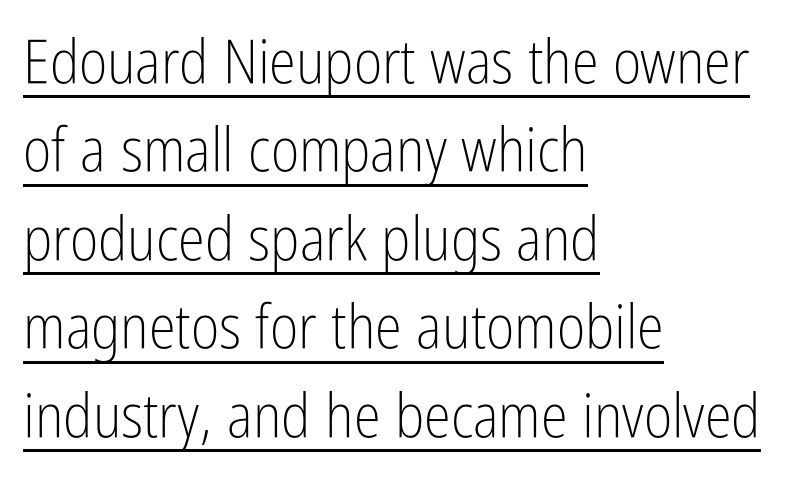
{"serif": "no", "italic": "no", "bold": "no", "weight": "light", "width": "condensed", "stroke_contrast": "low", "x_height": "medium", "monospaced": "no", "underline": "yes", "align": "left", "line_spacing": "normal", "line_spacing_ratio": 1.45, "letter_spacing": "normal", "letter_spacing_em": 0.0, "glyph_px": 61}
